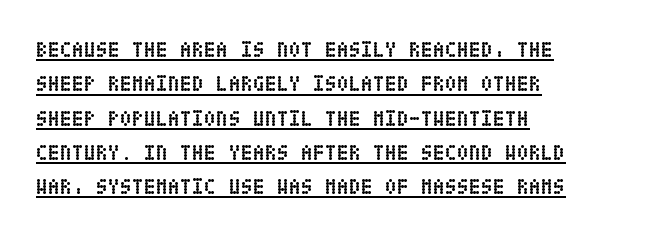
Caption: bold face, heavy strokes. You can tell it's not italic because the verticals are truly vertical. The rows are spaced the way most documents space them. This rendering leaves character spacing at its baseline value.
